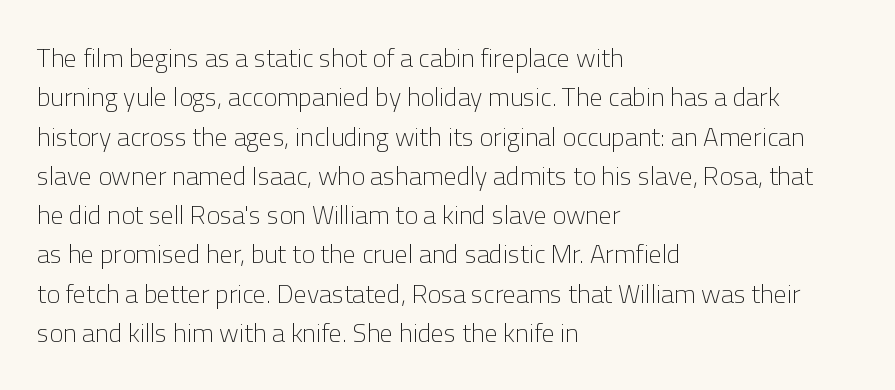
Q: Is the text bold? A: No.
Q: Is the text italic (slanted)? A: No, it is upright.
Q: Is the text underlined? A: No.
Q: How is the paragraph aligned? A: Left-aligned.
Q: Is the spacing between letters normal or unusually wide? A: Normal.
Q: Is the spacing between lines tight, normal or loose? A: Normal.
